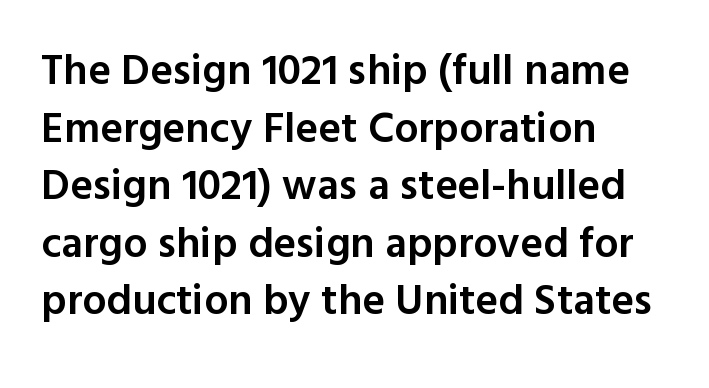
Q: Is the text bold? A: Semi-bold.
Q: Is the text italic (slanted)? A: No, it is upright.
Q: Is the typeface a serif or a sans-serif typeface? A: Sans-serif.
Q: Is the text underlined? A: No.
Q: How is the paragraph aligned? A: Left-aligned.
Q: Is the spacing between letters normal or unusually wide? A: Normal.
Q: Is the spacing between lines tight, normal or loose? A: Normal.
Q: Width (condensed, normal, or wide)? A: Normal.
Q: x-height? A: Medium.
Q: Monospaced? A: No.
